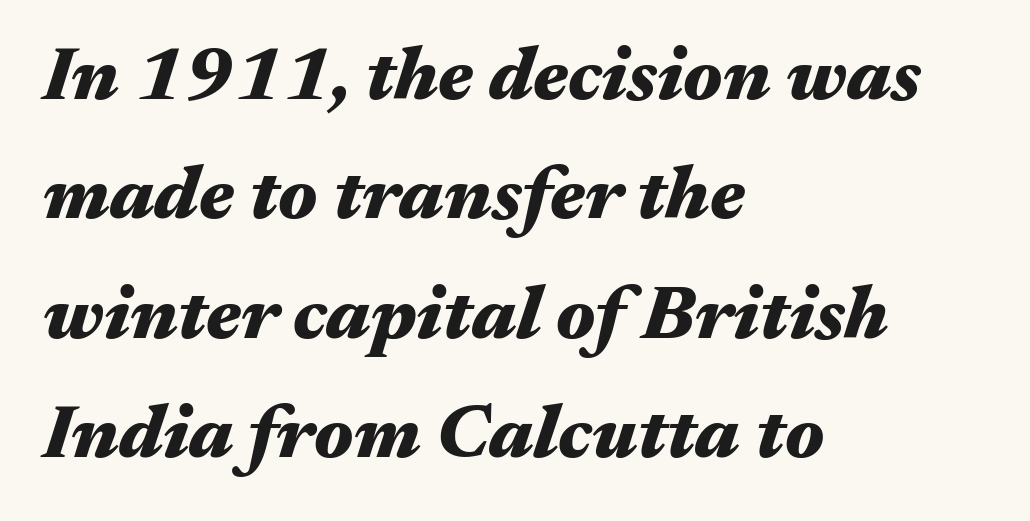
Q: Is the text bold? A: Yes.
Q: Is the text italic (slanted)? A: Yes, it leans right by about 17 degrees.
Q: Is the text underlined? A: No.
Q: How is the paragraph aligned? A: Left-aligned.
Q: Is the spacing between letters normal or unusually wide? A: Normal.
Q: Is the spacing between lines tight, normal or loose? A: Normal.
Q: Width (condensed, normal, or wide)? A: Wide.
Q: Stroke contrast? A: Medium.
Q: x-height? A: Medium.
Q: Monospaced? A: No.
